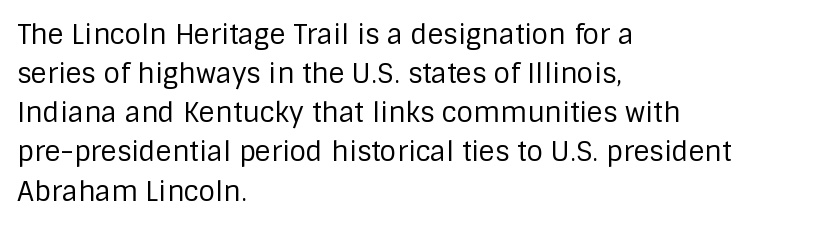
{"italic": "no", "bold": "no", "underline": "no", "align": "left", "line_spacing": "normal", "line_spacing_ratio": 1.45, "letter_spacing": "normal", "letter_spacing_em": 0.0, "glyph_px": 27}
